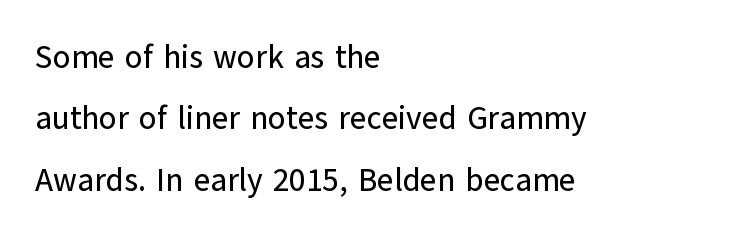
{"serif": "no", "italic": "no", "width": "normal", "stroke_contrast": "low", "x_height": "medium", "monospaced": "no", "underline": "no", "align": "left", "line_spacing": "loose", "line_spacing_ratio": 1.92, "letter_spacing": "normal", "letter_spacing_em": 0.0, "glyph_px": 32}
